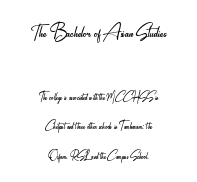
Q: Is the text bold? A: No.
Q: Is the text italic (slanted)? A: Yes.
Q: Is the text underlined? A: No.
Q: How is the paragraph aligned? A: Centered.
Q: Is the spacing between letters normal or unusually wide? A: Normal.
Q: Is the spacing between lines tight, normal or loose? A: Loose.
Q: Which block of text is set in a larger size, the first (top) or the second (bottom)? A: The first (top) one.
